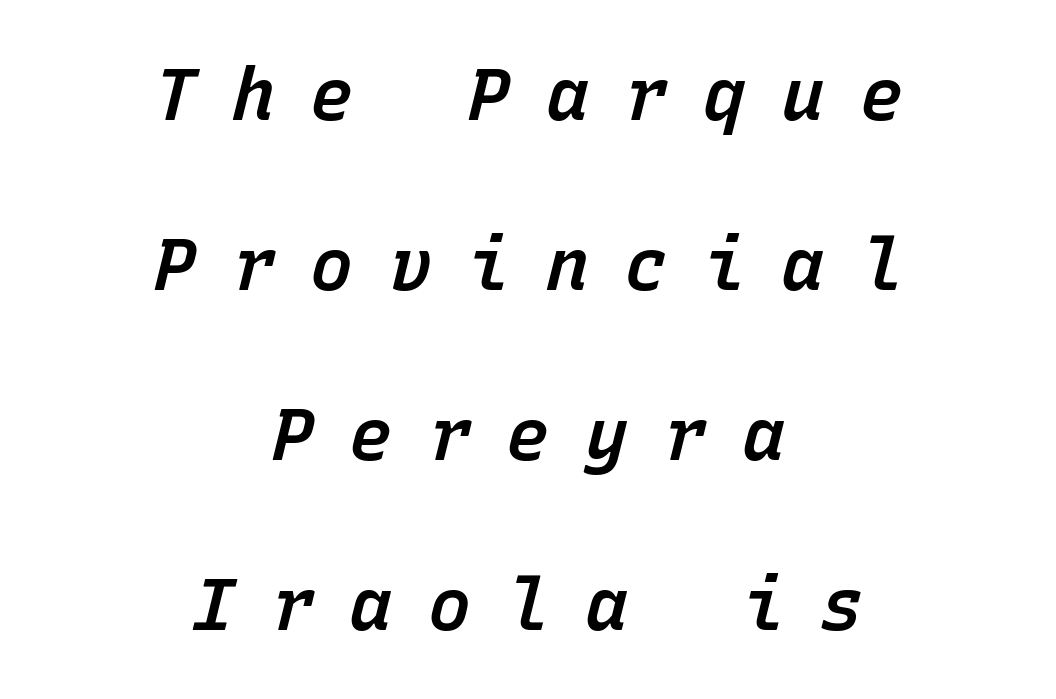
The designer dialed line spacing up above the default. This rendering features lettering with no underline. Do the characters align in a grid? Yes, the font is monospaced. The rendering uses a semibold face; strokes are thickened but not to full bold. The compositor balanced each line on the midline.
